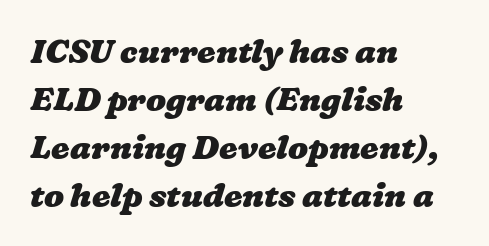
The image shows 33 px heavy, wide type; set left-aligned, normal line spacing (1.45x), normal letter spacing, not underlined; low stroke contrast and a medium x-height.
